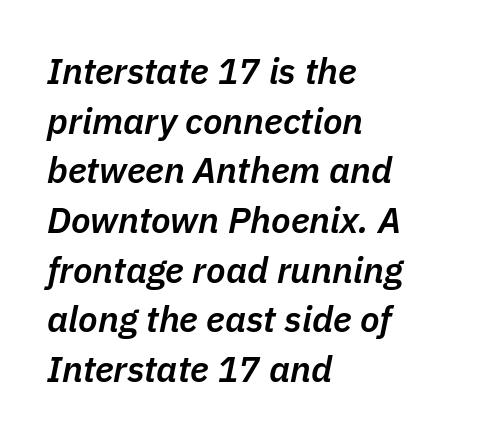
Q: Is the text bold? A: Semi-bold.
Q: Is the text italic (slanted)? A: Yes, it leans right by about 11 degrees.
Q: Is the text underlined? A: No.
Q: How is the paragraph aligned? A: Left-aligned.
Q: Is the spacing between letters normal or unusually wide? A: Normal.
Q: Is the spacing between lines tight, normal or loose? A: Normal.
Q: Width (condensed, normal, or wide)? A: Normal.
Q: Stroke contrast? A: Low.
Q: x-height? A: Medium.
Q: Monospaced? A: No.
